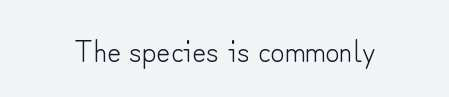
{"serif": "no", "italic": "no", "bold": "no", "weight": "light", "width": "normal", "stroke_contrast": "low", "x_height": "small", "monospaced": "no", "underline": "no", "letter_spacing": "normal", "letter_spacing_em": 0.0, "glyph_px": 31}
